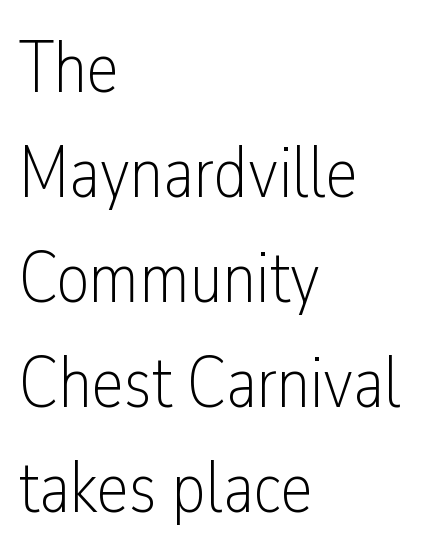
{"serif": "no", "italic": "no", "bold": "no", "weight": "light", "width": "condensed", "stroke_contrast": "low", "x_height": "medium", "monospaced": "no", "underline": "no", "align": "left", "line_spacing": "normal", "line_spacing_ratio": 1.46, "letter_spacing": "normal", "letter_spacing_em": 0.0, "glyph_px": 72}
